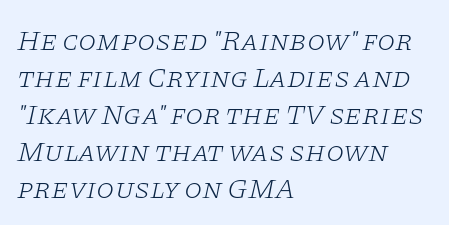
Are there feet on the stems? There are — it's a serif. This rendering leaves character spacing at its baseline value. Quick note: interline space is typical. The string is rendered with underlining switched off. Do the characters align in a grid? No, the font is proportional.
